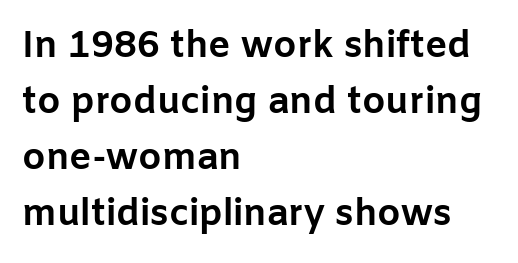
The image shows 37 px bold sans-serif type, upright; set left-aligned, normal line spacing (1.51x), normal letter spacing, not underlined; low stroke contrast and a medium x-height.
